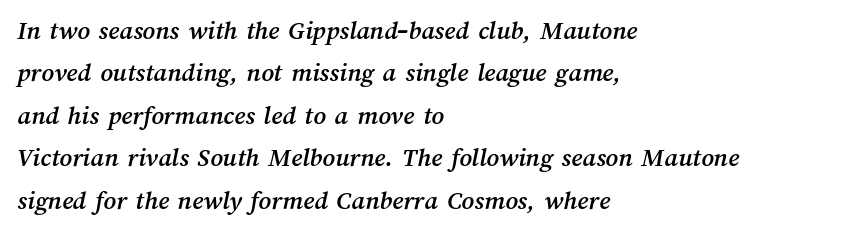
Q: Is the text underlined? A: No.
Q: How is the paragraph aligned? A: Left-aligned.
Q: Is the spacing between letters normal or unusually wide? A: Normal.
Q: Is the spacing between lines tight, normal or loose? A: Normal.
